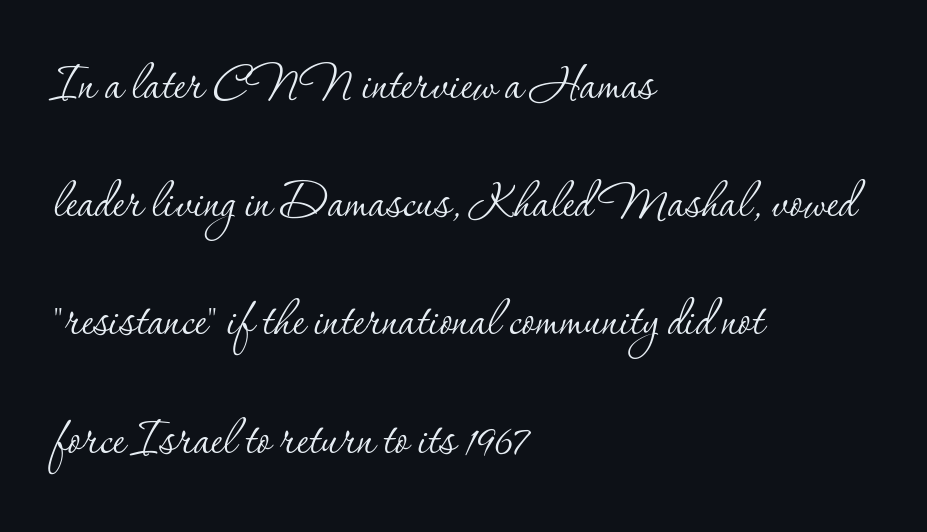
In terms of leading, this rendering errs on the spacious side. Yep, those are serifs on the letters. Unmarked baselines from the first word to the last. The letters sit at their default tracking, neither squeezed nor spread.
